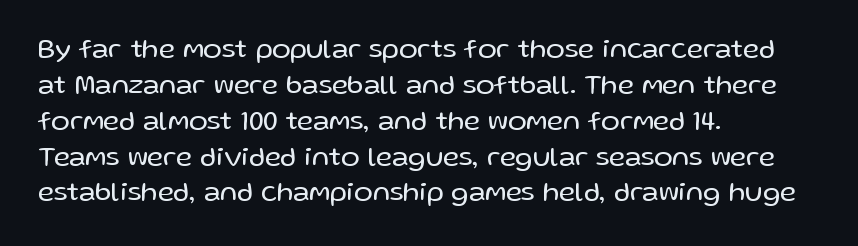
Q: Is the text bold? A: No.
Q: Is the text italic (slanted)? A: No, it is upright.
Q: Is the typeface a serif or a sans-serif typeface? A: Sans-serif.
Q: Is the text underlined? A: No.
Q: How is the paragraph aligned? A: Left-aligned.
Q: Is the spacing between letters normal or unusually wide? A: Normal.
Q: Is the spacing between lines tight, normal or loose? A: Normal.
Q: Width (condensed, normal, or wide)? A: Normal.
Q: Stroke contrast? A: Low.
Q: x-height? A: Medium.
Q: Monospaced? A: No.
